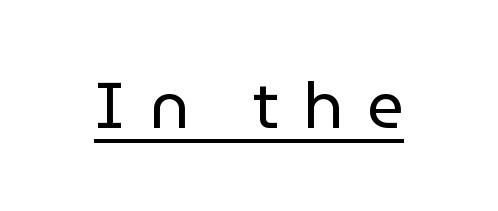
Q: Is the text bold? A: No.
Q: Is the text italic (slanted)? A: No, it is upright.
Q: Is the typeface a serif or a sans-serif typeface? A: Sans-serif.
Q: Is the text underlined? A: Yes.
Q: Is the spacing between letters normal or unusually wide? A: Unusually wide.
Q: Width (condensed, normal, or wide)? A: Normal.
Q: Stroke contrast? A: Low.
Q: x-height? A: Medium.
Q: Monospaced? A: No.
